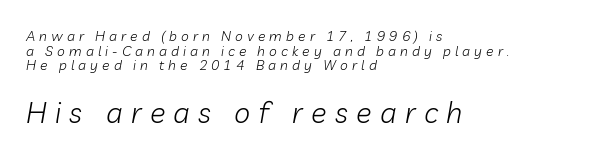
Q: Is the text bold? A: No.
Q: Is the text italic (slanted)? A: Yes, it leans right by about 10 degrees.
Q: Is the text underlined? A: No.
Q: How is the paragraph aligned? A: Left-aligned.
Q: Is the spacing between letters normal or unusually wide? A: Unusually wide.
Q: Is the spacing between lines tight, normal or loose? A: Tight.
Q: Which block of text is set in a larger size, the first (top) or the second (bottom)? A: The second (bottom) one.
Q: Width (condensed, normal, or wide)? A: Normal.
Q: Stroke contrast? A: Low.
Q: x-height? A: Medium.
Q: Monospaced? A: No.
